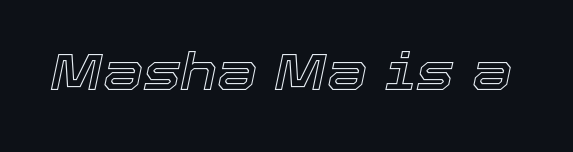
The image shows 51 px text type, italic (leaning right); set normal letter spacing, not underlined; a medium x-height.
